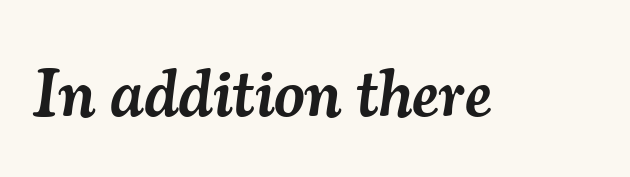
The image shows 67 px semibold serif type, italic (leaning right); set normal letter spacing, not underlined; medium stroke contrast and a small x-height.
